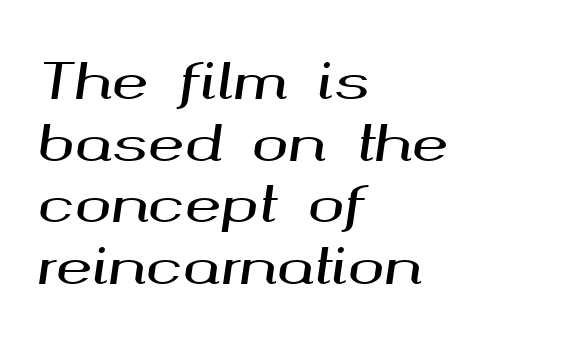
{"italic": "yes", "lean": "right", "slant_degrees": 8, "width": "wide", "stroke_contrast": "medium", "x_height": "medium", "monospaced": "no", "underline": "no", "align": "left", "line_spacing": "normal", "line_spacing_ratio": 1.26, "letter_spacing": "normal", "letter_spacing_em": 0.0, "glyph_px": 49}
